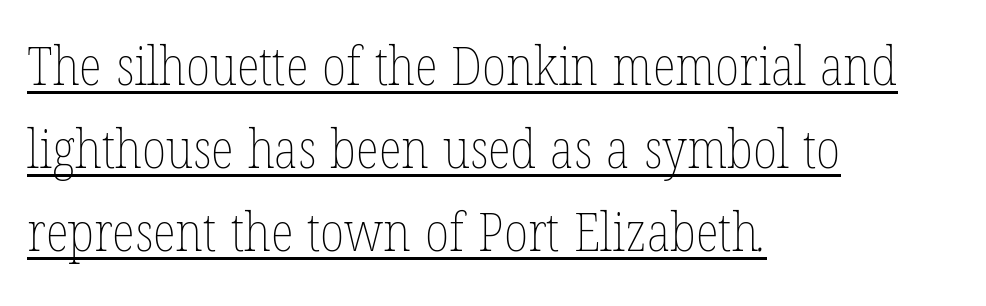
Q: Is the text bold? A: No.
Q: Is the text underlined? A: Yes.
Q: How is the paragraph aligned? A: Left-aligned.
Q: Is the spacing between letters normal or unusually wide? A: Normal.
Q: Is the spacing between lines tight, normal or loose? A: Normal.
Q: Width (condensed, normal, or wide)? A: Condensed.
Q: Stroke contrast? A: Low.
Q: x-height? A: Medium.
Q: Monospaced? A: No.
